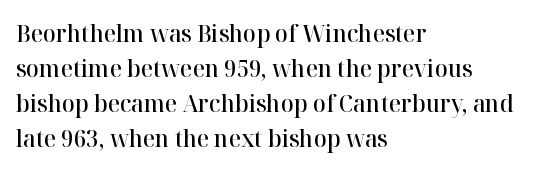
The image shows 24 px text type, upright; set left-aligned, normal line spacing (1.46x), normal letter spacing, not underlined.
